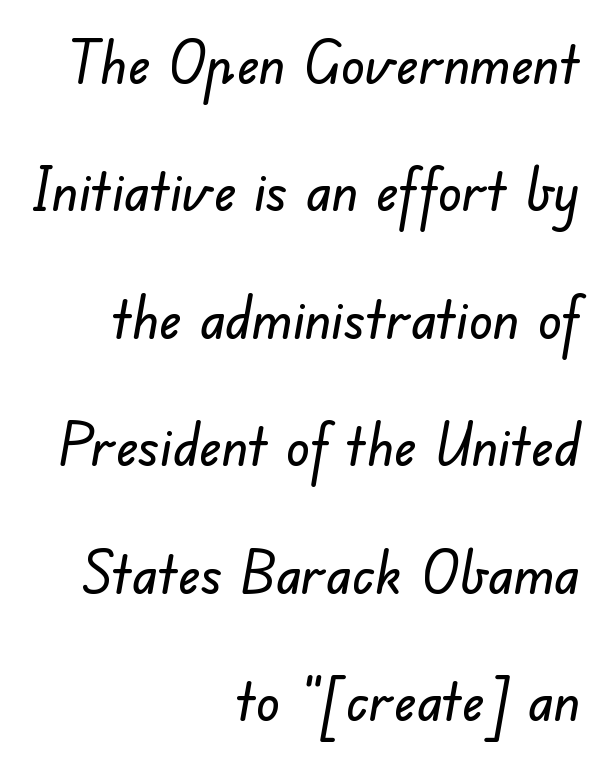
{"serif": "no", "width": "normal", "stroke_contrast": "low", "x_height": "small", "monospaced": "no", "underline": "no", "align": "right", "line_spacing": "loose", "line_spacing_ratio": 2.16, "letter_spacing": "normal", "letter_spacing_em": 0.0, "glyph_px": 59}
